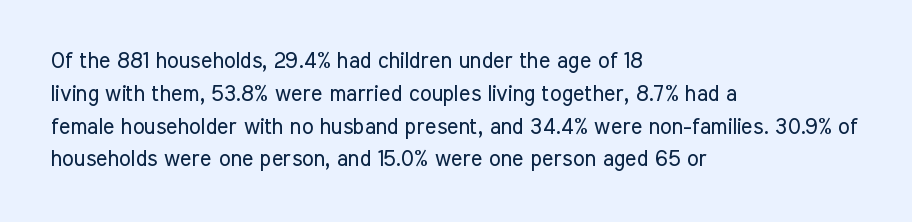
The image shows 22 px text type, upright; set left-aligned, normal line spacing (1.49x), normal letter spacing, not underlined.
